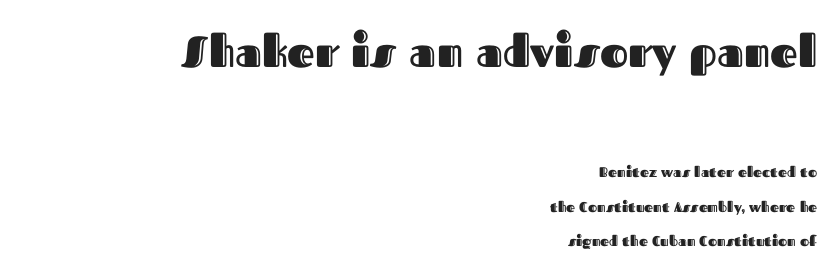
Q: Is the text italic (slanted)? A: No, it is upright.
Q: Is the text underlined? A: No.
Q: How is the paragraph aligned? A: Right-aligned.
Q: Is the spacing between letters normal or unusually wide? A: Normal.
Q: Is the spacing between lines tight, normal or loose? A: Loose.
Q: Which block of text is set in a larger size, the first (top) or the second (bottom)? A: The first (top) one.
Q: Width (condensed, normal, or wide)? A: Normal.
Q: x-height? A: Medium.
Q: Monospaced? A: No.
